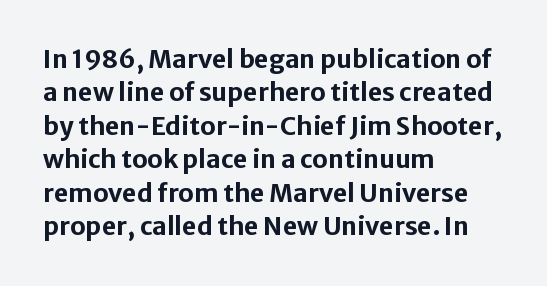
Q: Is the text bold? A: Yes.
Q: Is the text italic (slanted)? A: No, it is upright.
Q: Is the text underlined? A: No.
Q: How is the paragraph aligned? A: Left-aligned.
Q: Is the spacing between letters normal or unusually wide? A: Normal.
Q: Is the spacing between lines tight, normal or loose? A: Normal.
